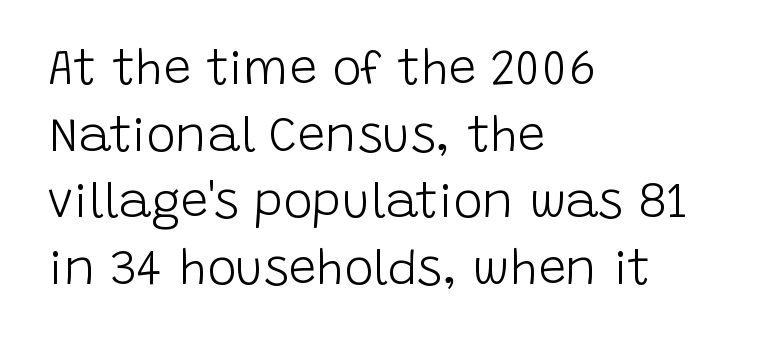
{"serif": "no", "italic": "no", "bold": "no", "weight": "light", "width": "normal", "stroke_contrast": "low", "x_height": "large", "monospaced": "no", "underline": "no", "align": "left", "line_spacing": "normal", "line_spacing_ratio": 1.36, "letter_spacing": "normal", "letter_spacing_em": 0.0, "glyph_px": 49}
